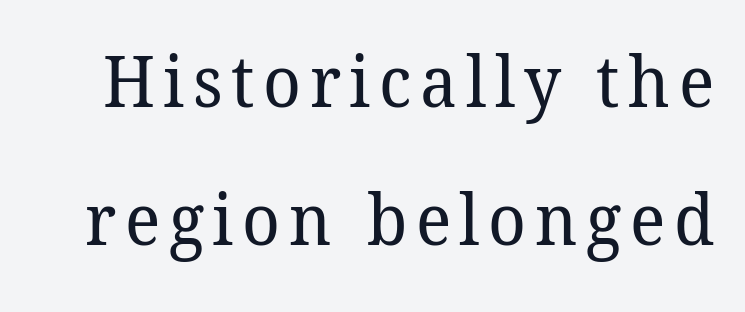
{"serif": "yes", "bold": "no", "weight": "regular", "width": "normal", "stroke_contrast": "low", "x_height": "medium", "monospaced": "no", "underline": "no", "line_spacing": "loose", "line_spacing_ratio": 1.95, "glyph_px": 71}
